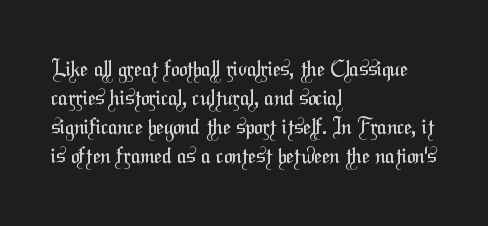
Q: Is the text bold? A: No.
Q: Is the text underlined? A: No.
Q: How is the paragraph aligned? A: Left-aligned.
Q: Is the spacing between letters normal or unusually wide? A: Normal.
Q: Is the spacing between lines tight, normal or loose? A: Normal.
